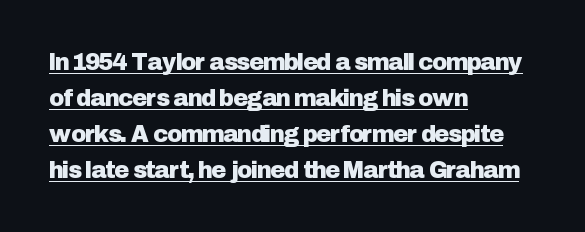
Quick note: not italic, upright. Like a heading marked for emphasis, these lines bear an underscore. Nothing unusual about the tracking: characters are spaced as the font intends. Notice how descenders clear the ascenders below comfortably — that's standard leading.
